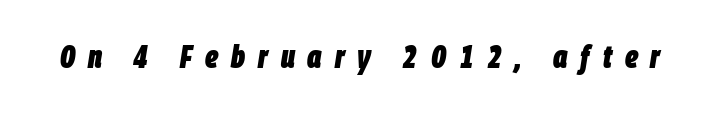
Q: Is the text bold? A: Yes.
Q: Is the text italic (slanted)? A: Yes, it leans right by about 9 degrees.
Q: Is the text underlined? A: No.
Q: Is the spacing between letters normal or unusually wide? A: Unusually wide.
Q: Width (condensed, normal, or wide)? A: Condensed.
Q: Stroke contrast? A: Low.
Q: x-height? A: Large.
Q: Monospaced? A: No.
